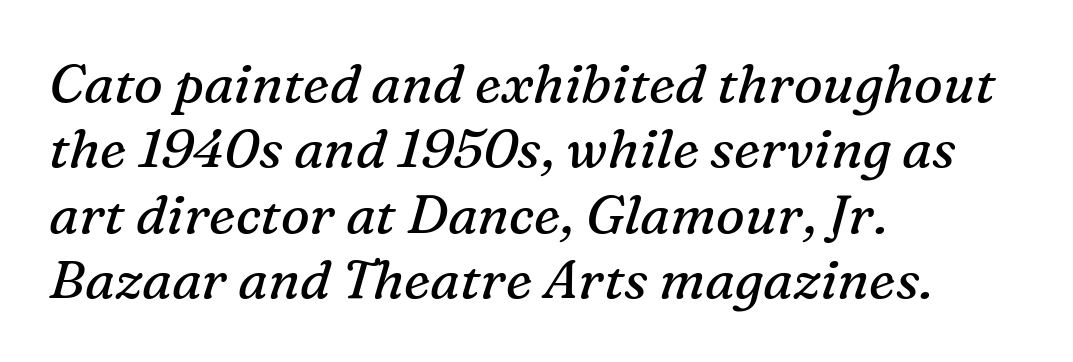
{"serif": "yes", "italic": "yes", "lean": "right", "slant_degrees": 16, "bold": "no", "weight": "regular", "width": "normal", "stroke_contrast": "medium", "x_height": "medium", "monospaced": "no", "underline": "no", "align": "left", "line_spacing_ratio": 1.21, "letter_spacing": "normal", "letter_spacing_em": 0.0, "glyph_px": 54}
